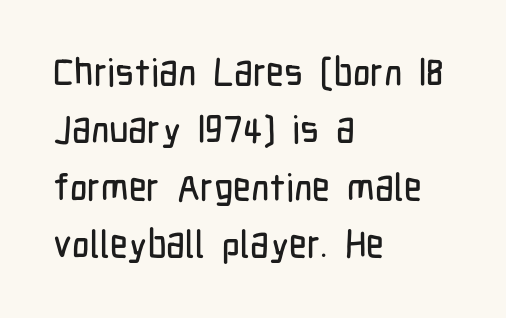
No feet cap the strokes, marking this as sans-serif type. Does the copy run flush right? No — it runs flush left. Character widths vary here, with narrow letters taking less room than wide ones. The area under the type is left untouched. The line texture is even and compact thanks to regular tracking.
